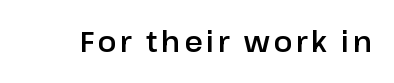
Q: Is the text italic (slanted)? A: No, it is upright.
Q: Is the typeface a serif or a sans-serif typeface? A: Sans-serif.
Q: Is the text underlined? A: No.
Q: Width (condensed, normal, or wide)? A: Normal.
Q: Stroke contrast? A: Low.
Q: x-height? A: Medium.
Q: Monospaced? A: No.
